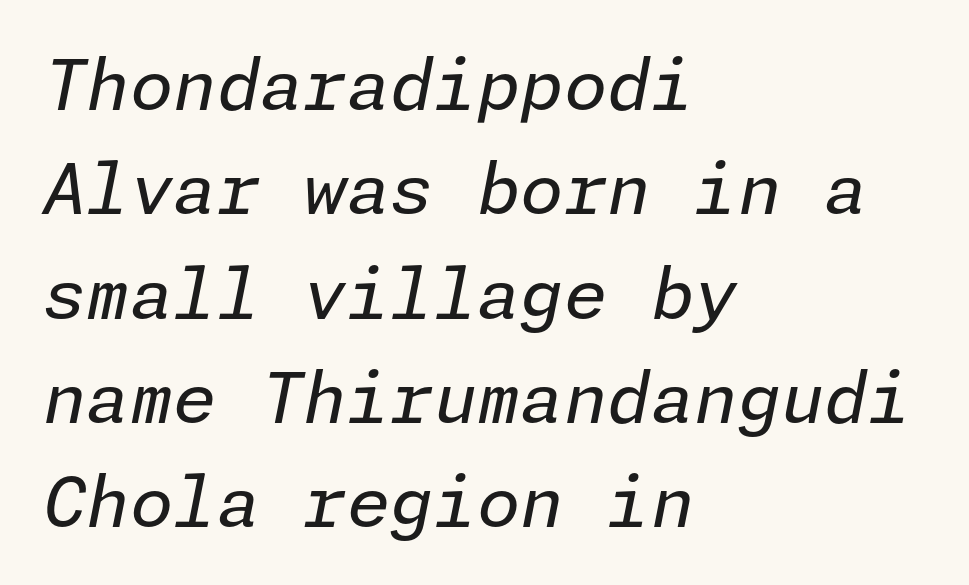
Q: Is the text bold? A: No.
Q: Is the text italic (slanted)? A: Yes, it leans right by about 11 degrees.
Q: Is the text underlined? A: No.
Q: How is the paragraph aligned? A: Left-aligned.
Q: Is the spacing between letters normal or unusually wide? A: Normal.
Q: Is the spacing between lines tight, normal or loose? A: Normal.
Q: Width (condensed, normal, or wide)? A: Normal.
Q: Stroke contrast? A: Low.
Q: x-height? A: Medium.
